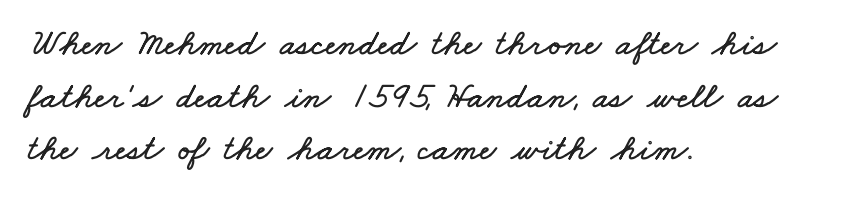
{"width": "wide", "stroke_contrast": "low", "x_height": "small", "monospaced": "no", "underline": "no", "align": "left", "line_spacing": "normal", "line_spacing_ratio": 1.42, "letter_spacing": "normal", "letter_spacing_em": 0.0, "glyph_px": 37}
